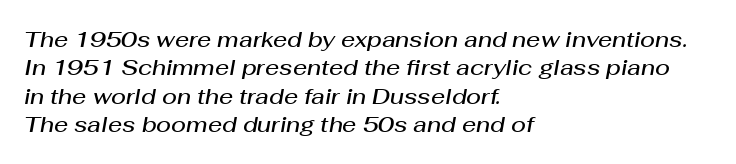
{"italic": "yes", "lean": "right", "slant_degrees": 10, "bold": "semi", "underline": "no", "align": "left", "line_spacing": "normal", "line_spacing_ratio": 1.29, "letter_spacing": "normal", "letter_spacing_em": 0.0, "glyph_px": 22}
